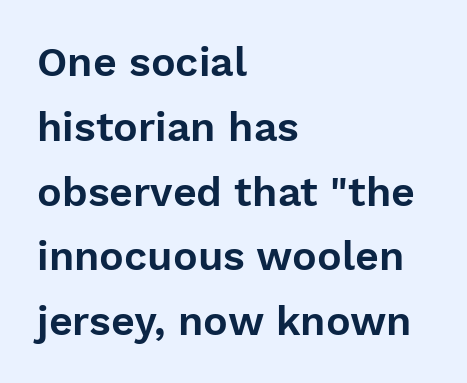
Q: Is the text italic (slanted)? A: No, it is upright.
Q: Is the typeface a serif or a sans-serif typeface? A: Sans-serif.
Q: Is the text underlined? A: No.
Q: How is the paragraph aligned? A: Left-aligned.
Q: Is the spacing between letters normal or unusually wide? A: Normal.
Q: Is the spacing between lines tight, normal or loose? A: Normal.
Q: Width (condensed, normal, or wide)? A: Normal.
Q: Stroke contrast? A: Low.
Q: x-height? A: Medium.
Q: Monospaced? A: No.
